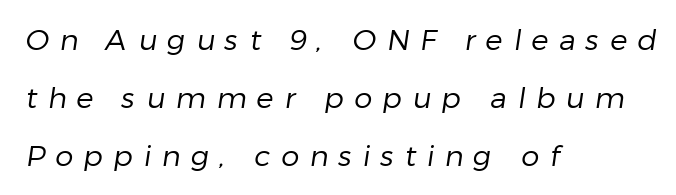
{"serif": "no", "bold": "no", "weight": "regular", "width": "normal", "stroke_contrast": "low", "x_height": "medium", "monospaced": "no", "underline": "no", "align": "left", "line_spacing": "loose", "line_spacing_ratio": 2.0, "letter_spacing": "wide", "letter_spacing_em": 0.36, "glyph_px": 29}
